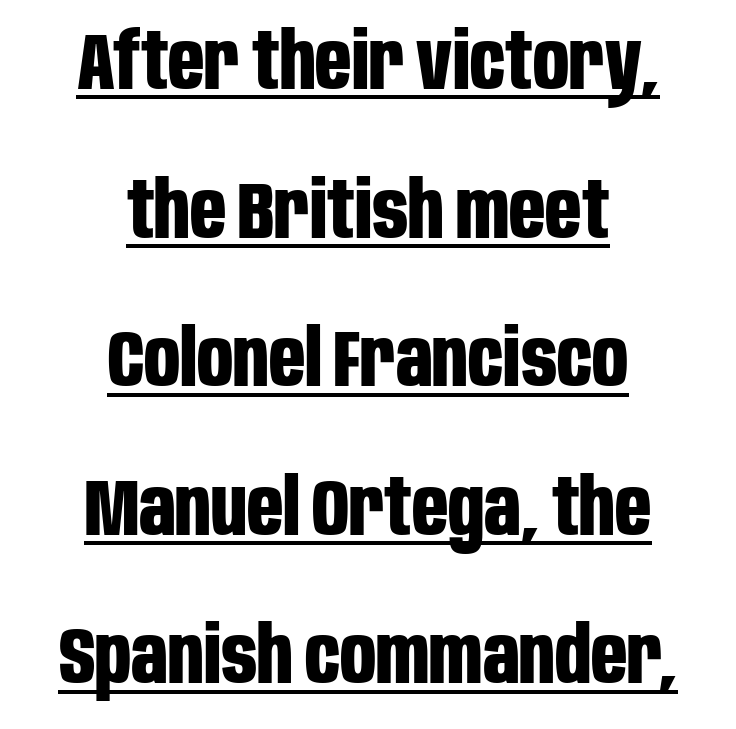
The image shows 79 px bold, condensed sans-serif type, upright; set centered, line spacing 1.88x, normal letter spacing, underlined; low stroke contrast and a large x-height.
